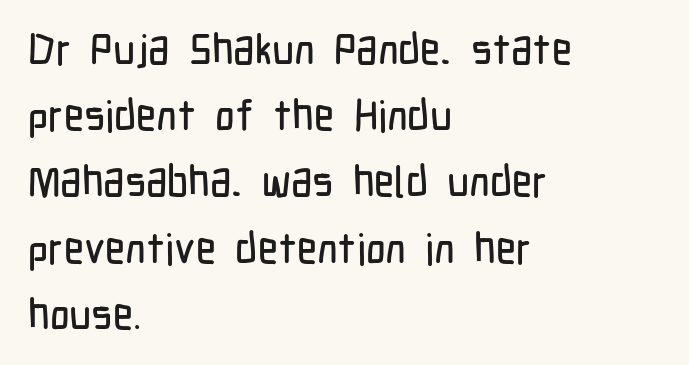
Q: Is the text italic (slanted)? A: No, it is upright.
Q: Is the typeface a serif or a sans-serif typeface? A: Sans-serif.
Q: Is the text underlined? A: No.
Q: How is the paragraph aligned? A: Left-aligned.
Q: Is the spacing between letters normal or unusually wide? A: Normal.
Q: Is the spacing between lines tight, normal or loose? A: Normal.
Q: Width (condensed, normal, or wide)? A: Condensed.
Q: Stroke contrast? A: Low.
Q: x-height? A: Medium.
Q: Monospaced? A: No.
